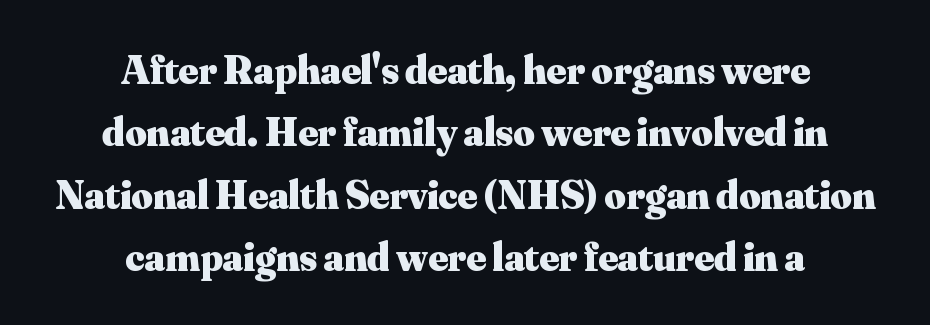
{"serif": "yes", "italic": "no", "bold": "yes", "weight": "heavy", "width": "normal", "stroke_contrast": "medium", "x_height": "small", "monospaced": "no", "underline": "no", "align": "center", "line_spacing": "normal", "line_spacing_ratio": 1.52, "letter_spacing": "normal", "letter_spacing_em": 0.0, "glyph_px": 41}
